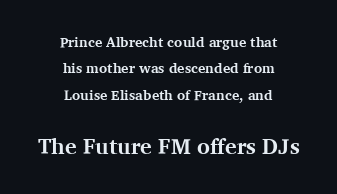
You could call the tracking neutral — neither tight nor loose. Posture: upright roman. A clean baseline with only descenders dipping below it. Visually the block forms a symmetrical silhouette, jagged on both flanks.
